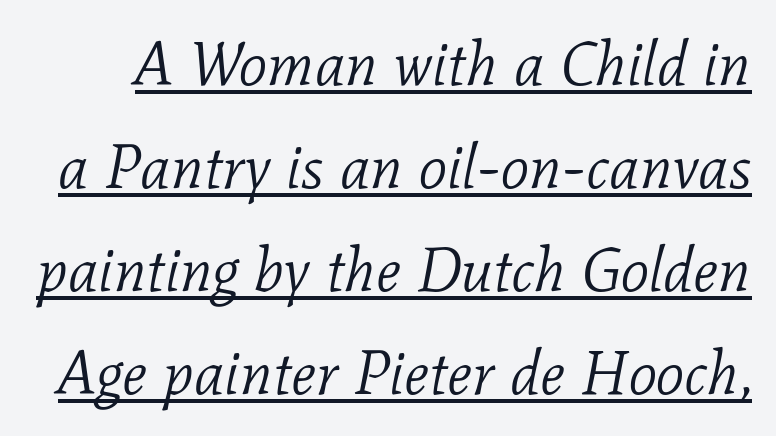
{"serif": "yes", "italic": "yes", "lean": "right", "slant_degrees": 11, "bold": "no", "weight": "light", "width": "normal", "stroke_contrast": "low", "x_height": "medium", "monospaced": "no", "underline": "yes", "line_spacing": "normal", "line_spacing_ratio": 1.66, "letter_spacing": "normal", "letter_spacing_em": 0.0, "glyph_px": 62}
